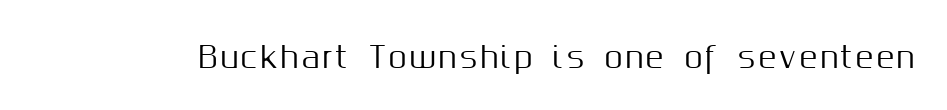
Q: Is the text italic (slanted)? A: No, it is upright.
Q: Is the typeface a serif or a sans-serif typeface? A: Sans-serif.
Q: Is the text underlined? A: No.
Q: Width (condensed, normal, or wide)? A: Normal.
Q: Stroke contrast? A: Medium.
Q: x-height? A: Medium.
Q: Monospaced? A: No.
